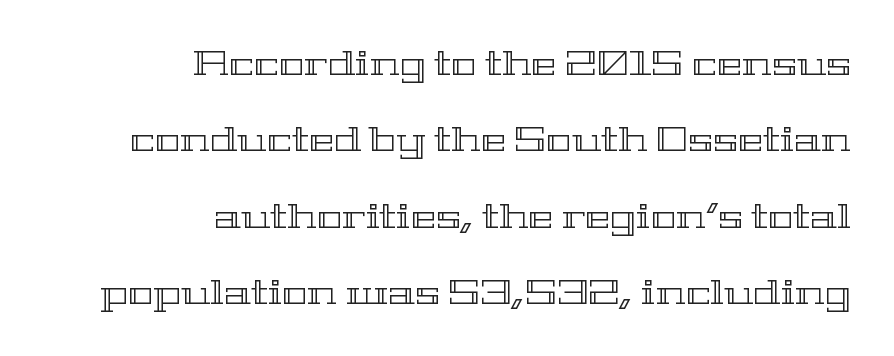
{"italic": "no", "width": "wide", "x_height": "medium", "monospaced": "no", "underline": "no", "align": "right", "line_spacing": "loose", "line_spacing_ratio": 2.25, "letter_spacing": "normal", "letter_spacing_em": 0.0, "glyph_px": 34}
